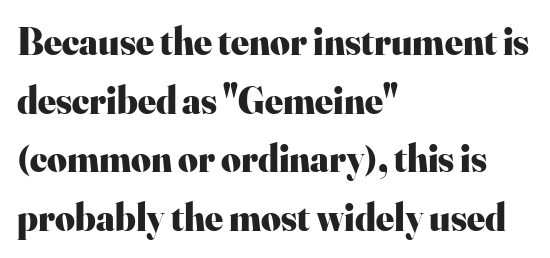
A typesetter would call this leading conventional body-copy spacing. Check under the words: just untouched page. This sample has the flowing, uneven cadence of proportional lettering. What stands out about the letter spacing? Nothing — it is the standard amount.
